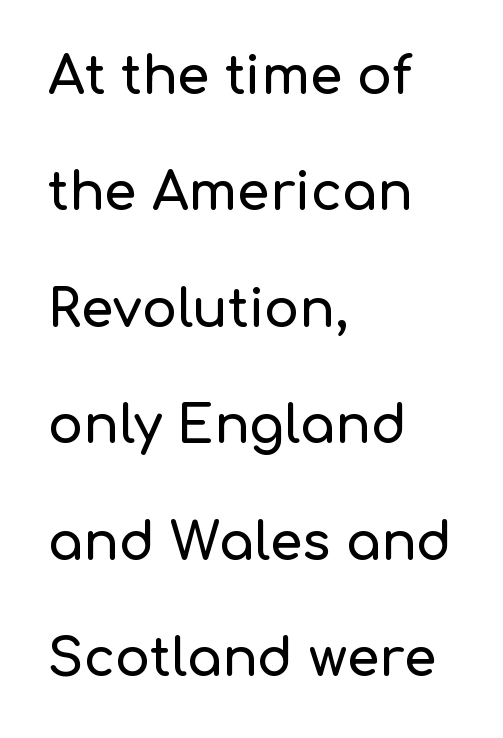
The image shows 52 px sans-serif type, upright; set left-aligned, loose line spacing (2.24x), normal letter spacing, not underlined; low stroke contrast and a medium x-height.
